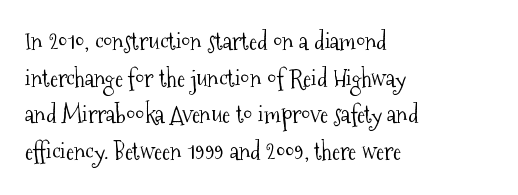
The image shows 24 px text type, upright; set left-aligned, normal line spacing (1.53x), normal letter spacing, not underlined.
